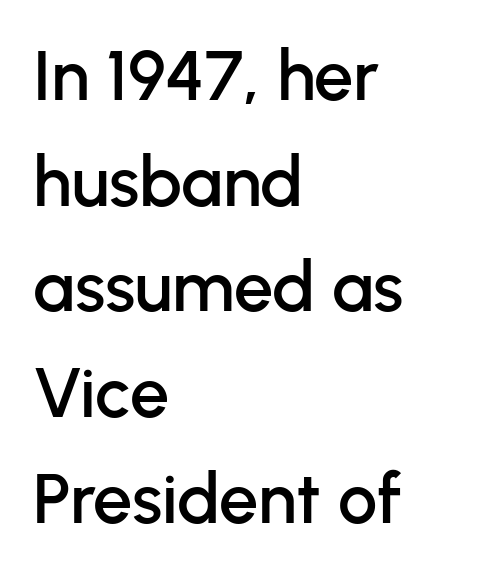
Q: Is the text italic (slanted)? A: No, it is upright.
Q: Is the typeface a serif or a sans-serif typeface? A: Sans-serif.
Q: Is the text underlined? A: No.
Q: How is the paragraph aligned? A: Left-aligned.
Q: Is the spacing between letters normal or unusually wide? A: Normal.
Q: Is the spacing between lines tight, normal or loose? A: Normal.
Q: Width (condensed, normal, or wide)? A: Normal.
Q: Stroke contrast? A: Low.
Q: x-height? A: Medium.
Q: Monospaced? A: No.
